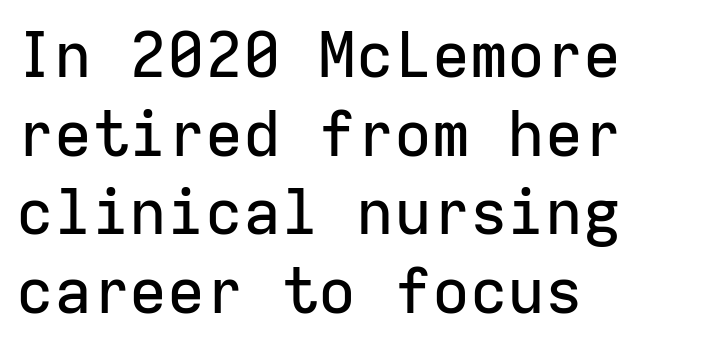
{"serif": "no", "italic": "no", "width": "normal", "stroke_contrast": "low", "x_height": "medium", "monospaced": "yes", "underline": "no", "align": "left", "line_spacing": "normal", "line_spacing_ratio": 1.25, "letter_spacing": "normal", "letter_spacing_em": 0.0, "glyph_px": 63}
